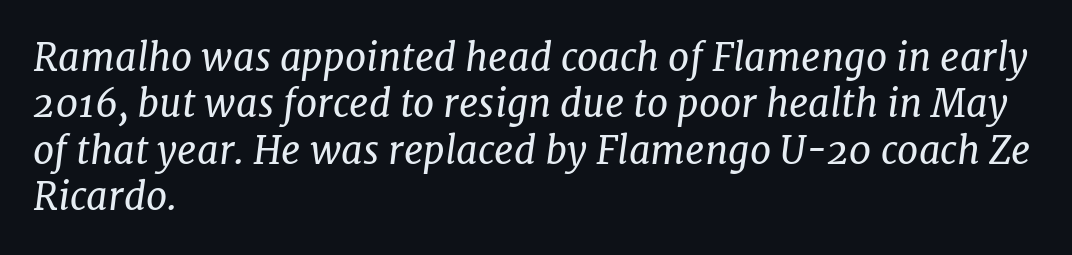
This rendering uses left alignment, leaving the right contour irregular. Nothing heavy about these letters — not bold at all. A typesetter would label this face a serif. Does the lettering tilt? It does — this is italic.
